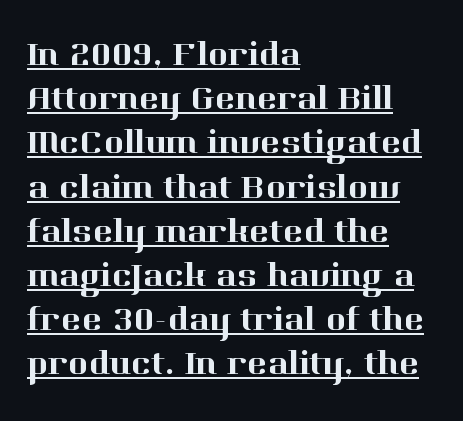
The image shows 34 px serif type, upright; set left-aligned, normal line spacing (1.3x), normal letter spacing, underlined; high stroke contrast and a medium x-height.
